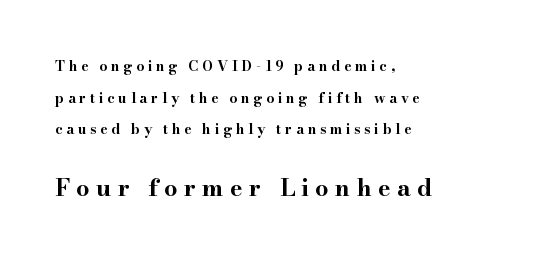
{"italic": "no", "bold": "yes", "underline": "no", "align": "left", "line_spacing": "loose", "line_spacing_ratio": 2.26, "letter_spacing": "wide", "letter_spacing_em": 0.26, "larger_block": "second", "size_ratio": 1.71, "glyph_px": 24}
